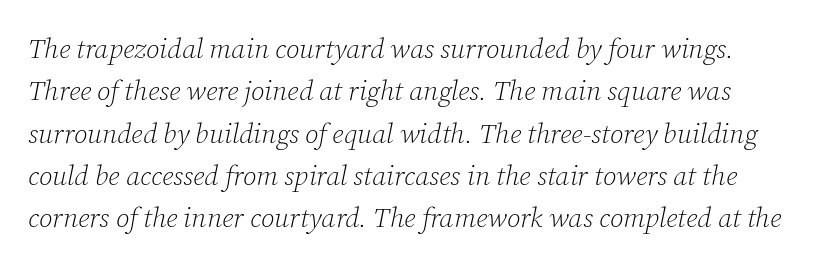
Is there much room between lines? A standard amount, neither cramped nor airy. These lines were composed using italics. Each letter keeps its own natural width here, so spacing adapts to shape. Look at the bottom of the vertical strokes: they flare into serifs here. The zone under the glyphs is completely vacant. The strokes carry an ordinary text weight at most.
